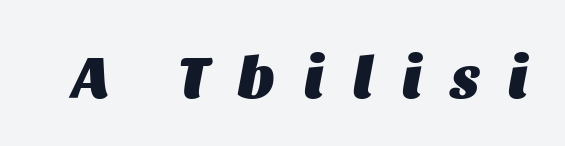
{"italic": "yes", "lean": "right", "slant_degrees": 11, "bold": "yes", "weight": "heavy", "width": "normal", "stroke_contrast": "medium", "x_height": "large", "monospaced": "no", "underline": "no", "letter_spacing": "wide", "letter_spacing_em": 0.5, "glyph_px": 59}
